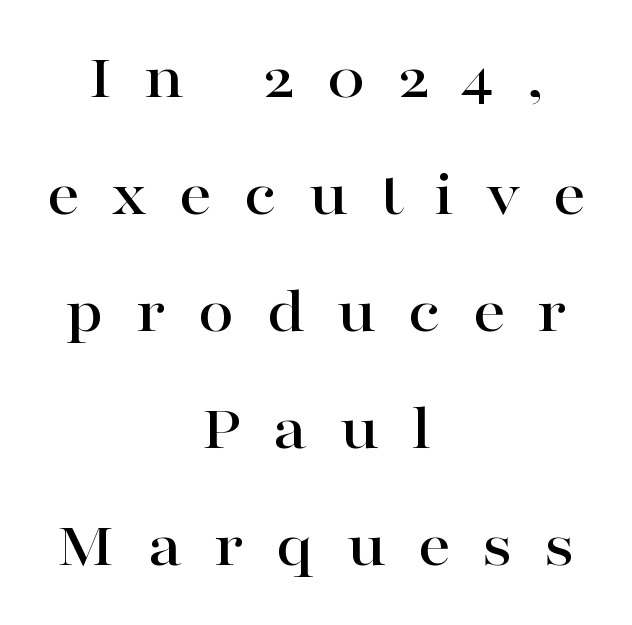
{"serif": "yes", "italic": "no", "width": "wide", "stroke_contrast": "high", "x_height": "medium", "monospaced": "no", "underline": "no", "align": "center", "line_spacing_ratio": 1.8, "letter_spacing": "wide", "letter_spacing_em": 0.49, "glyph_px": 65}
